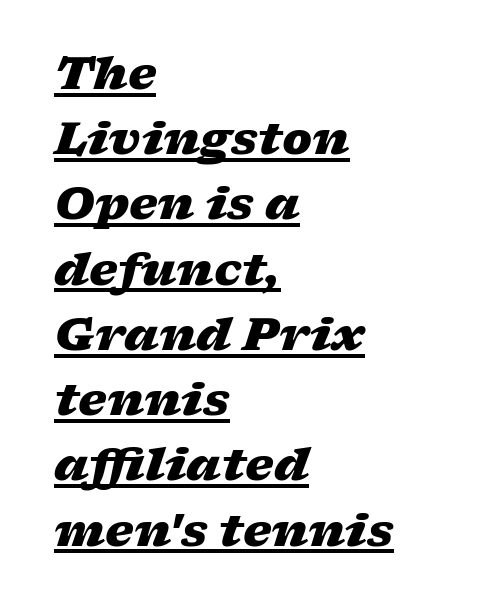
Q: Is the text bold? A: Yes.
Q: Is the text italic (slanted)? A: Yes, it leans right by about 17 degrees.
Q: Is the text underlined? A: Yes.
Q: How is the paragraph aligned? A: Left-aligned.
Q: Is the spacing between letters normal or unusually wide? A: Normal.
Q: Is the spacing between lines tight, normal or loose? A: Normal.
Q: Width (condensed, normal, or wide)? A: Wide.
Q: Stroke contrast? A: Low.
Q: x-height? A: Medium.
Q: Monospaced? A: No.
